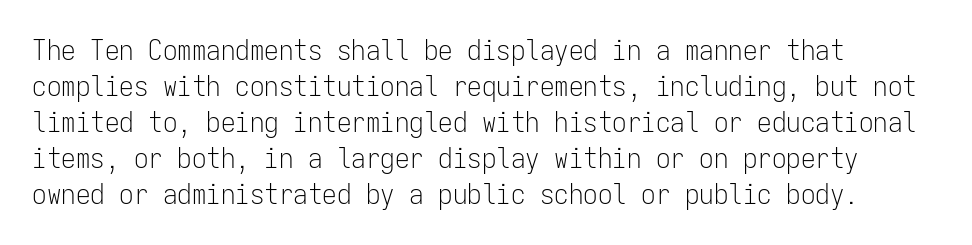
Q: Is the text bold? A: No.
Q: Is the text italic (slanted)? A: No, it is upright.
Q: Is the typeface a serif or a sans-serif typeface? A: Sans-serif.
Q: Is the text underlined? A: No.
Q: How is the paragraph aligned? A: Left-aligned.
Q: Is the spacing between letters normal or unusually wide? A: Normal.
Q: Width (condensed, normal, or wide)? A: Condensed.
Q: Stroke contrast? A: Low.
Q: x-height? A: Medium.
Q: Monospaced? A: Yes.
